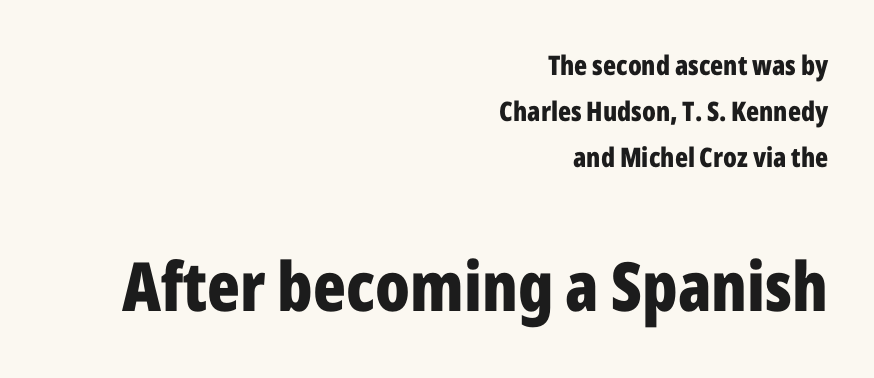
The image shows 68 px bold, condensed sans-serif type, upright; set right-aligned, normal line spacing (1.7x), normal letter spacing, not underlined; the second (bottom) block is 2.52x larger; low stroke contrast and a medium x-height.
